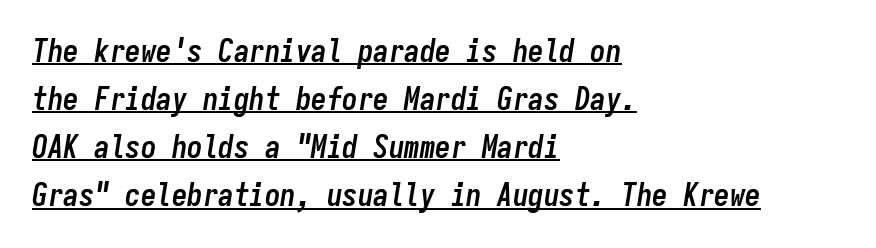
{"italic": "yes", "lean": "right", "slant_degrees": 9, "bold": "yes", "weight": "semibold", "width": "condensed", "stroke_contrast": "low", "x_height": "medium", "monospaced": "yes", "underline": "yes", "align": "left", "line_spacing": "normal", "line_spacing_ratio": 1.55, "letter_spacing": "normal", "letter_spacing_em": 0.0, "glyph_px": 31}
